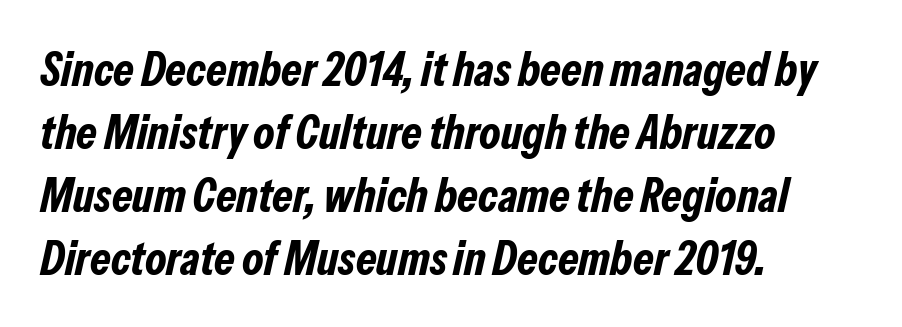
{"italic": "yes", "lean": "right", "slant_degrees": 13, "bold": "yes", "weight": "bold", "width": "condensed", "stroke_contrast": "low", "x_height": "medium", "monospaced": "no", "underline": "no", "align": "left", "line_spacing": "normal", "line_spacing_ratio": 1.34, "letter_spacing": "normal", "letter_spacing_em": 0.0, "glyph_px": 47}
